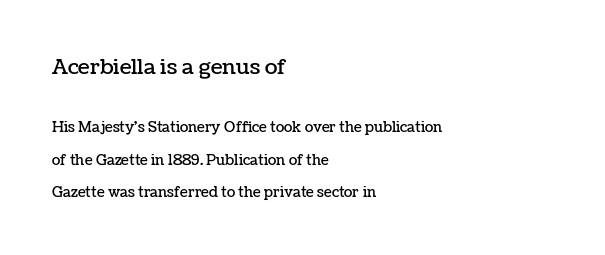
Between one letter and the next there's only the usual sliver of space. Lines of text with bare space underneath. Does the lettering tilt? It doesn't — this is upright. The passage shown begins with its larger block and ends with its smaller one. Quick note: interline space is abundant. Horizontally, the lines are justified to the leading edge only.
